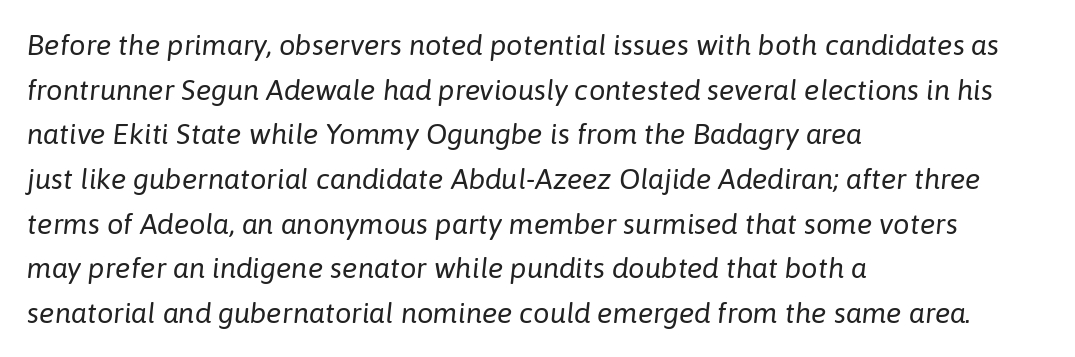
Q: Is the text bold? A: No.
Q: Is the text italic (slanted)? A: Yes, it leans right by about 6 degrees.
Q: Is the text underlined? A: No.
Q: How is the paragraph aligned? A: Left-aligned.
Q: Is the spacing between letters normal or unusually wide? A: Normal.
Q: Is the spacing between lines tight, normal or loose? A: Normal.
Q: Width (condensed, normal, or wide)? A: Normal.
Q: Stroke contrast? A: Low.
Q: x-height? A: Medium.
Q: Monospaced? A: No.
